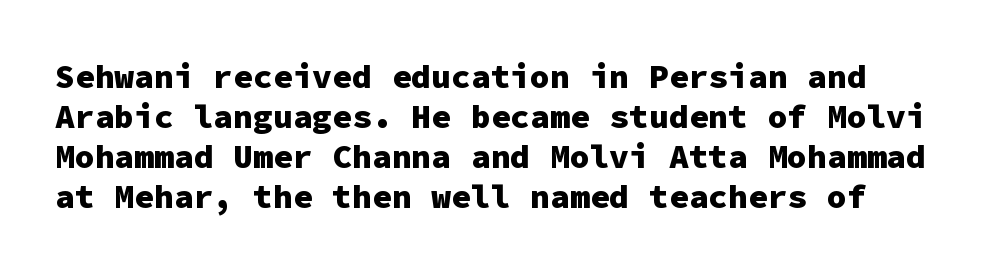
It's the straight-up-and-down kind of type. The strokes are fattened all the way to bold. Type without underlining. Every character here occupies the same horizontal width, giving the sample a typewriter-like rhythm.
